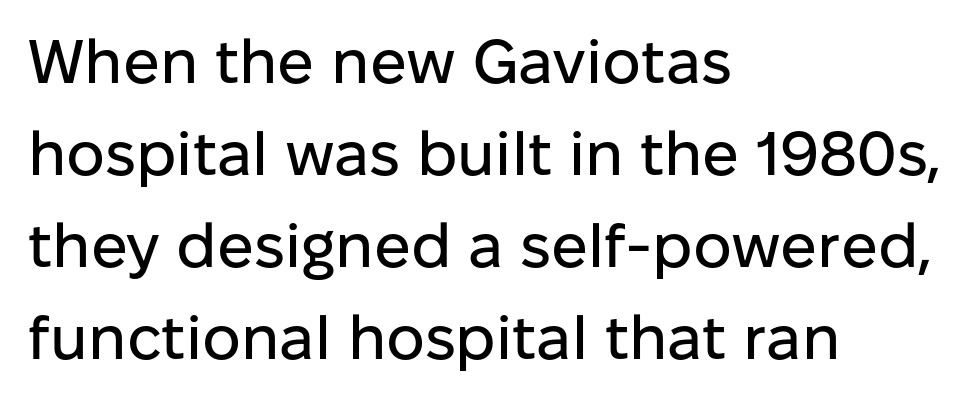
{"serif": "no", "italic": "no", "width": "normal", "stroke_contrast": "low", "x_height": "medium", "monospaced": "no", "underline": "no", "align": "left", "line_spacing": "normal", "line_spacing_ratio": 1.51, "letter_spacing": "normal", "letter_spacing_em": 0.0, "glyph_px": 61}
